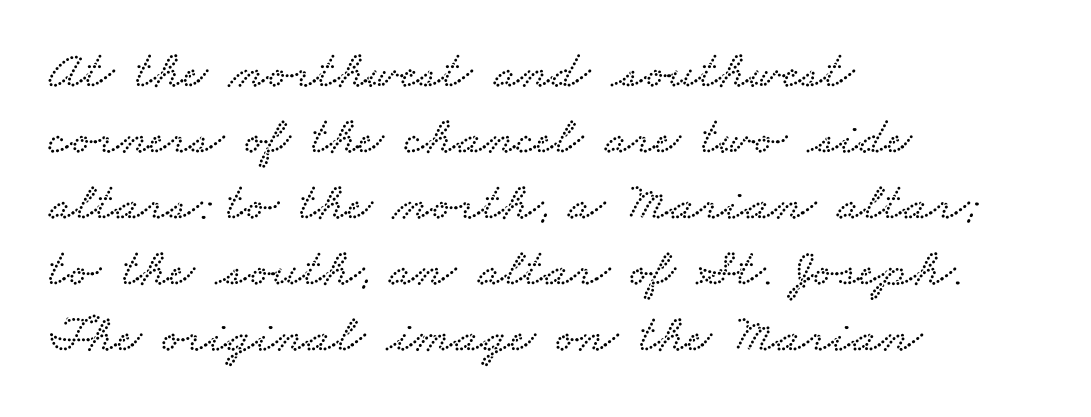
The rendering anchors every line to the left-hand side. The passage shown is typed in a proportional face where columns would drift. The space beneath each line is pristine and unruled. Each letter's strokes conclude with small projecting serifs. The passage shown has conventional tracking throughout.
